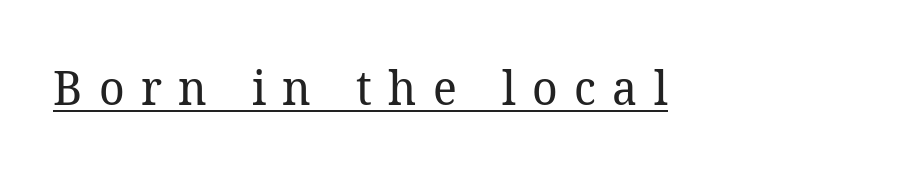
Note the varied advance widths — an 'i' is clearly narrower than an 'm'. There is plenty of visible air inserted between adjacent glyphs. The specimen includes a rule beneath the text block's lines. The typesetting does not lean heavy: it is not bold. The letters carry serifs — small finishing strokes at the ends of their stems.
